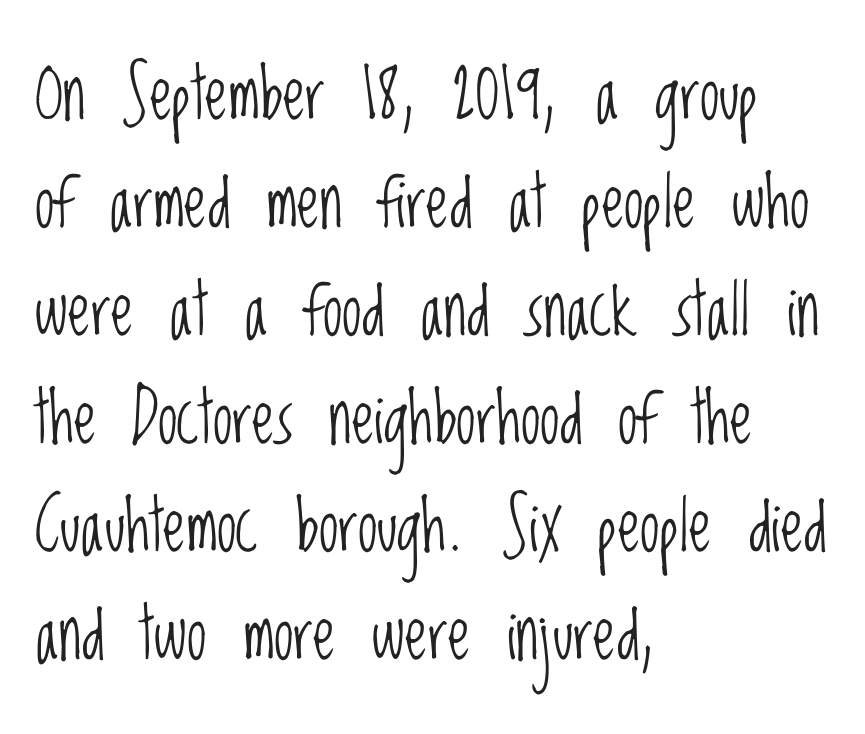
Q: Is the text bold? A: No.
Q: Is the text italic (slanted)? A: No, it is upright.
Q: Is the typeface a serif or a sans-serif typeface? A: Sans-serif.
Q: Is the text underlined? A: No.
Q: How is the paragraph aligned? A: Left-aligned.
Q: Is the spacing between letters normal or unusually wide? A: Normal.
Q: Is the spacing between lines tight, normal or loose? A: Normal.
Q: Width (condensed, normal, or wide)? A: Condensed.
Q: Stroke contrast? A: Low.
Q: x-height? A: Large.
Q: Monospaced? A: No.
